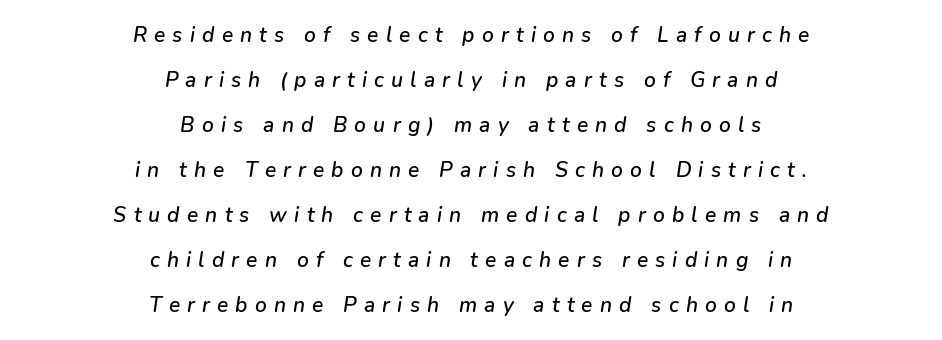
The image shows 21 px text type, italic (leaning right); set centered, loose line spacing (2.14x), unusually wide letter spacing (+0.34 em), not underlined.
